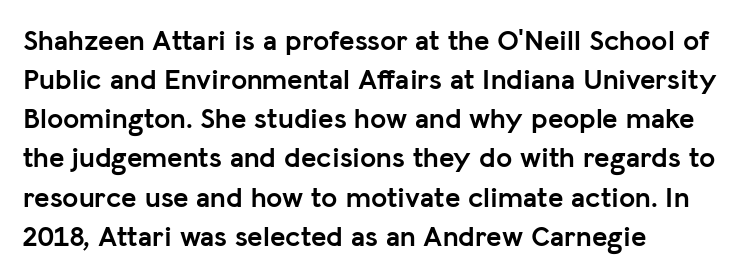
{"serif": "no", "italic": "no", "bold": "yes", "weight": "semibold", "width": "normal", "stroke_contrast": "low", "x_height": "medium", "monospaced": "no", "underline": "no", "align": "left", "line_spacing": "normal", "line_spacing_ratio": 1.35, "letter_spacing": "normal", "letter_spacing_em": 0.0, "glyph_px": 29}
